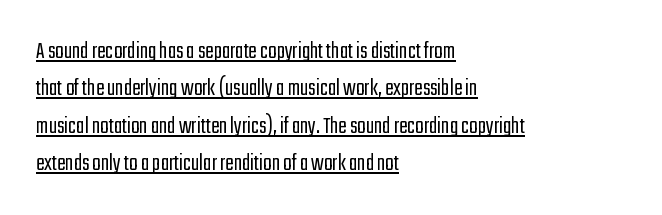
{"italic": "no", "bold": "no", "underline": "yes", "align": "left", "line_spacing": "normal", "line_spacing_ratio": 1.5, "letter_spacing": "normal", "letter_spacing_em": 0.0, "glyph_px": 25}
